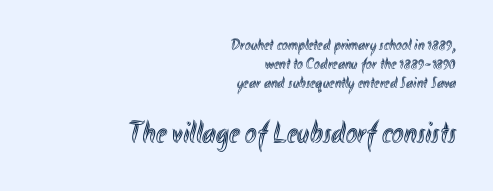
Q: Is the text italic (slanted)? A: Yes.
Q: Is the text underlined? A: No.
Q: How is the paragraph aligned? A: Right-aligned.
Q: Is the spacing between letters normal or unusually wide? A: Normal.
Q: Which block of text is set in a larger size, the first (top) or the second (bottom)? A: The second (bottom) one.
Q: Width (condensed, normal, or wide)? A: Condensed.
Q: x-height? A: Small.
Q: Monospaced? A: No.
